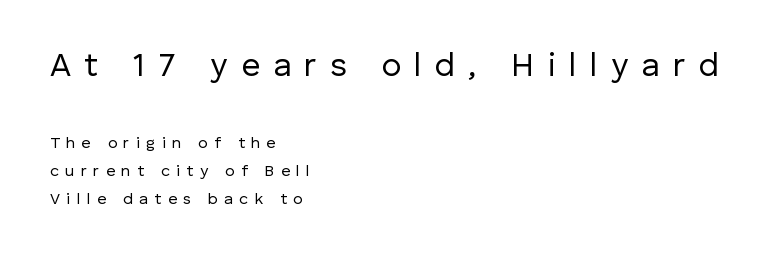
Honestly, the letter spacing is so wide it's the main thing you notice. A quiet, ordinary-to-light weight characterises the typeface. The font's upright variant was chosen for this text. The face used here appears at its bigger size in the upper chunk. The passage shown is typed in a proportional face where columns would drift.
